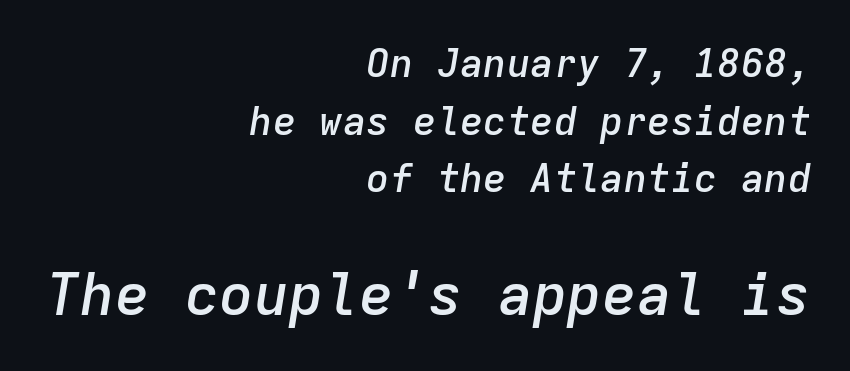
The image shows 58 px semibold type, italic (leaning right), monospaced; set right-aligned, normal line spacing (1.48x), normal letter spacing, not underlined; the second (bottom) block is 1.49x larger; low stroke contrast and a medium x-height.
